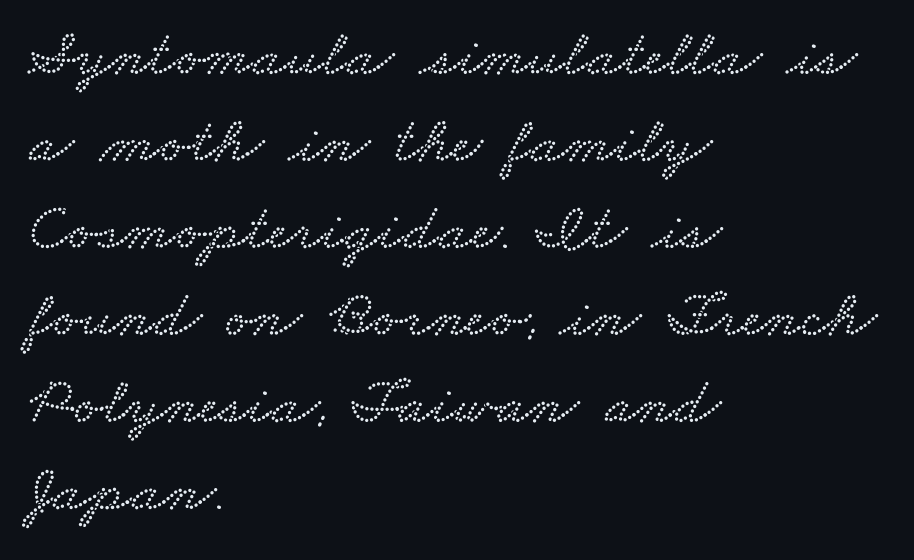
Character widths vary here, with narrow letters taking less room than wide ones. Students, note that the glyphs here touch the page at normal intervals. Underline: absent. Teacher's note: observe the even left margin — that is flush-left alignment. Whoever set this chose a conventional vertical rhythm.
